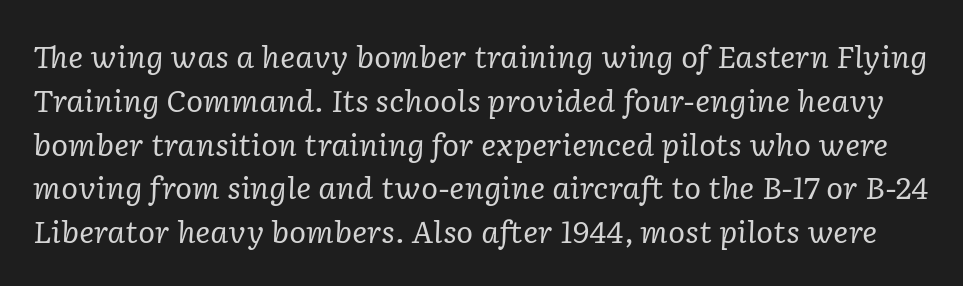
The image shows 29 px regular-weight serif type, italic (leaning right); set normal line spacing (1.51x), normal letter spacing, not underlined; low stroke contrast and a medium x-height.
